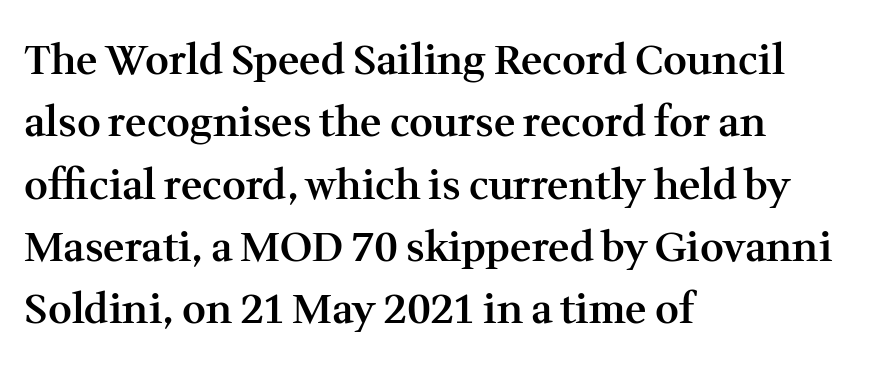
The image shows 41 px semibold serif type, upright; set left-aligned, normal line spacing (1.52x), normal letter spacing, not underlined; medium stroke contrast and a medium x-height.
